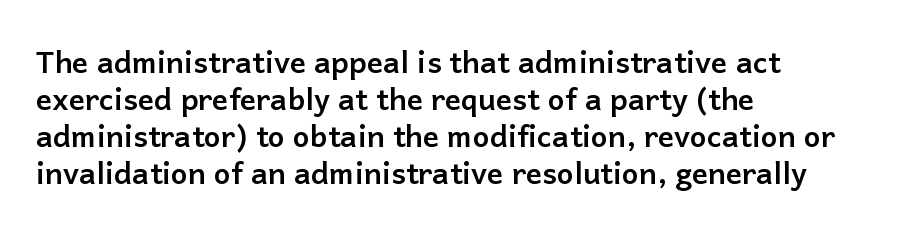
The axis of the letterforms is exactly vertical. Looks like regular typesetting: each glyph gets only the width it needs. Words appear dense and cohesive because spacing is normal. The lines in this sample share a left origin and differ only in where they stop. The zone under the glyphs is completely vacant. Each letter's strokes conclude bluntly, with no projecting serifs.
